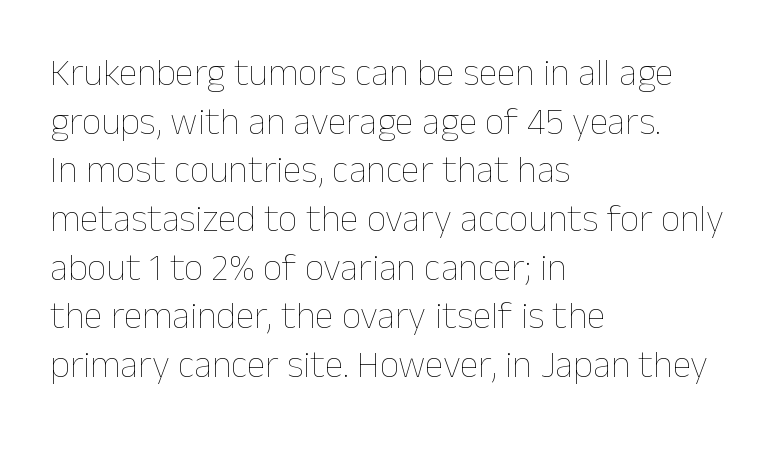
Q: Is the text bold? A: No.
Q: Is the text italic (slanted)? A: No, it is upright.
Q: Is the text underlined? A: No.
Q: How is the paragraph aligned? A: Left-aligned.
Q: Is the spacing between letters normal or unusually wide? A: Normal.
Q: Is the spacing between lines tight, normal or loose? A: Normal.
Q: Width (condensed, normal, or wide)? A: Normal.
Q: Stroke contrast? A: Low.
Q: x-height? A: Medium.
Q: Monospaced? A: No.
